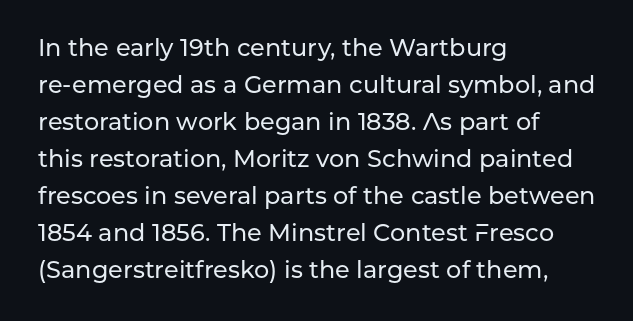
{"italic": "no", "underline": "no", "align": "left", "line_spacing": "normal", "line_spacing_ratio": 1.54, "letter_spacing": "normal", "letter_spacing_em": 0.0, "glyph_px": 24}
